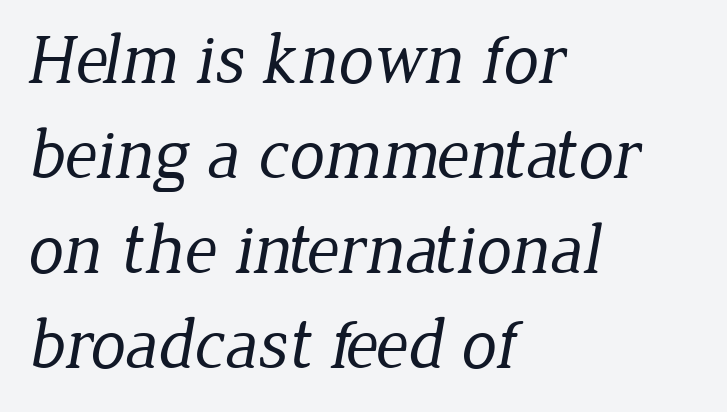
The image shows 71 px regular-weight serif type; set left-aligned, normal line spacing (1.34x), normal letter spacing, not underlined; low stroke contrast and a medium x-height.
